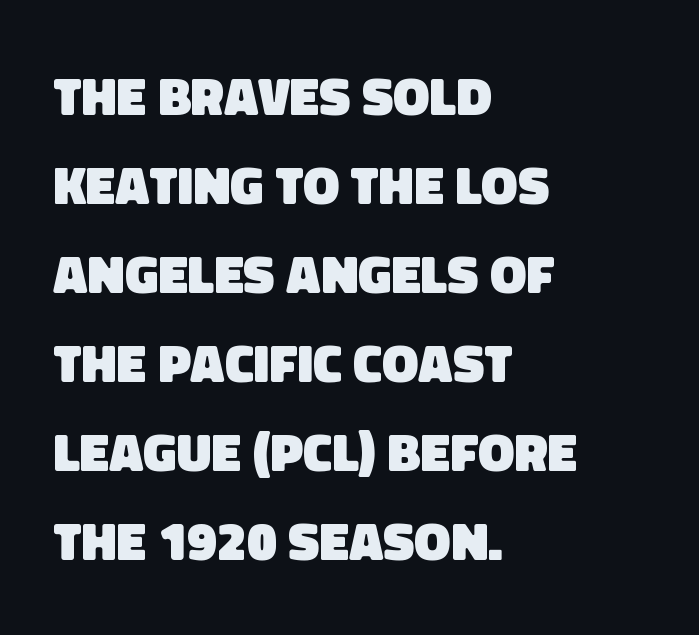
Q: Is the text bold? A: Yes.
Q: Is the typeface a serif or a sans-serif typeface? A: Sans-serif.
Q: Is the text underlined? A: No.
Q: How is the paragraph aligned? A: Left-aligned.
Q: Is the spacing between letters normal or unusually wide? A: Normal.
Q: Is the spacing between lines tight, normal or loose? A: Normal.
Q: Width (condensed, normal, or wide)? A: Normal.
Q: Stroke contrast? A: Low.
Q: x-height? A: Large.
Q: Monospaced? A: No.
